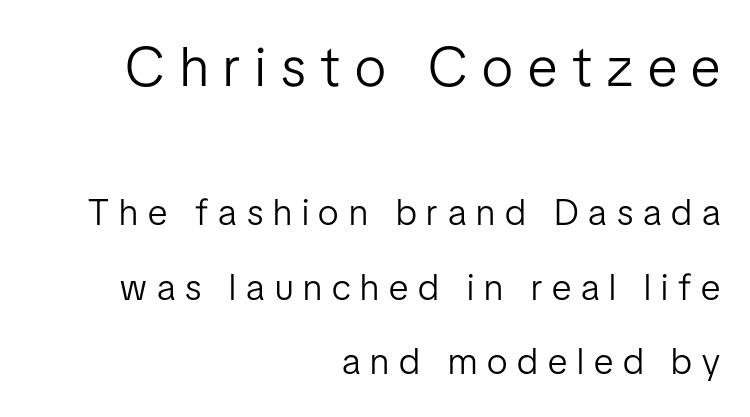
This sample has the flowing, uneven cadence of proportional lettering. Character size in the leading block exceeds that of the trailing block. Think standard paragraph weight, or any step lighter than that. Is there much room between lines? Yes — plenty of vertical air separates them. In terms of letterform style, serifs are entirely absent. Lines of text with bare space underneath.
